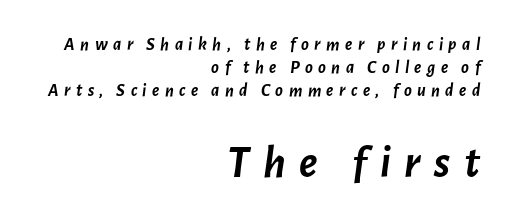
Q: Is the text bold? A: Yes.
Q: Is the text italic (slanted)? A: Yes, it leans right by about 7 degrees.
Q: Is the text underlined? A: No.
Q: How is the paragraph aligned? A: Right-aligned.
Q: Is the spacing between letters normal or unusually wide? A: Unusually wide.
Q: Is the spacing between lines tight, normal or loose? A: Normal.
Q: Which block of text is set in a larger size, the first (top) or the second (bottom)? A: The second (bottom) one.
Q: Width (condensed, normal, or wide)? A: Normal.
Q: Stroke contrast? A: Low.
Q: x-height? A: Medium.
Q: Monospaced? A: No.
